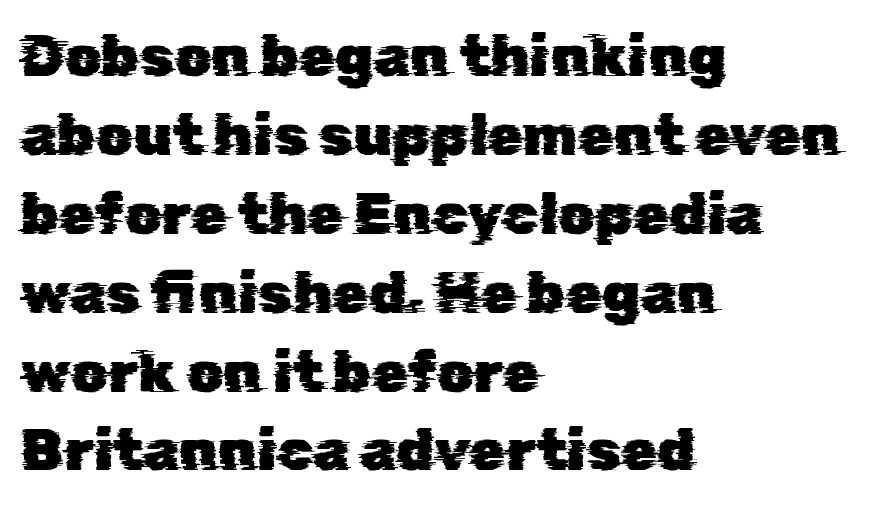
{"serif": "no", "width": "normal", "stroke_contrast": "low", "x_height": "medium", "monospaced": "no", "underline": "no", "align": "left", "line_spacing": "normal", "line_spacing_ratio": 1.36, "letter_spacing": "normal", "letter_spacing_em": 0.0, "glyph_px": 58}
